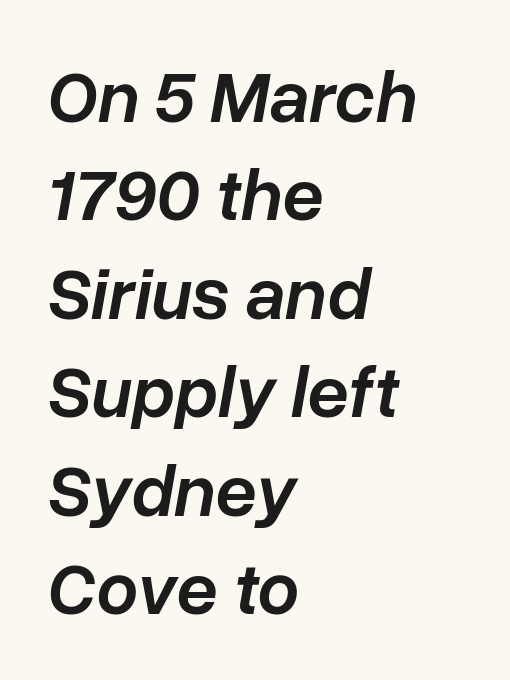
{"italic": "yes", "lean": "right", "slant_degrees": 10, "bold": "semi", "weight": "semibold", "width": "normal", "stroke_contrast": "low", "x_height": "medium", "monospaced": "no", "underline": "no", "align": "left", "line_spacing": "normal", "line_spacing_ratio": 1.33, "letter_spacing": "normal", "letter_spacing_em": 0.0, "glyph_px": 74}
